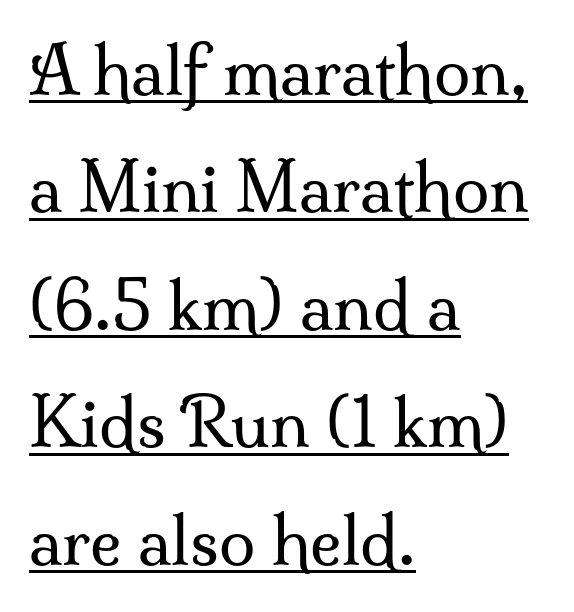
Letterform terminals end in serifs throughout the passage. Looks like regular typesetting: each glyph gets only the width it needs. This sample is left-justified, so line endings fall wherever the words run out. Every character sits straight up, as roman type does.
